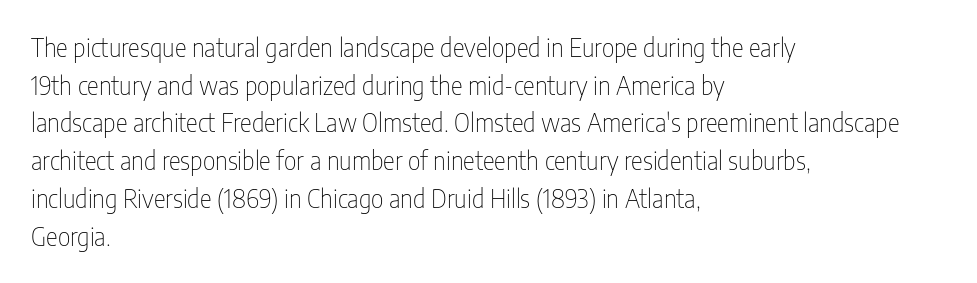
{"italic": "no", "bold": "no", "underline": "no", "align": "left", "line_spacing": "normal", "line_spacing_ratio": 1.51, "letter_spacing": "normal", "letter_spacing_em": 0.0, "glyph_px": 25}
